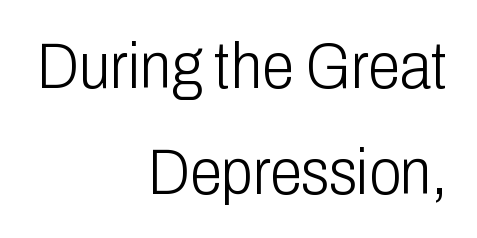
{"serif": "no", "italic": "no", "bold": "no", "weight": "light", "width": "condensed", "stroke_contrast": "low", "x_height": "medium", "monospaced": "no", "underline": "no", "align": "right", "line_spacing": "normal", "line_spacing_ratio": 1.63, "letter_spacing": "normal", "letter_spacing_em": 0.0, "glyph_px": 65}
